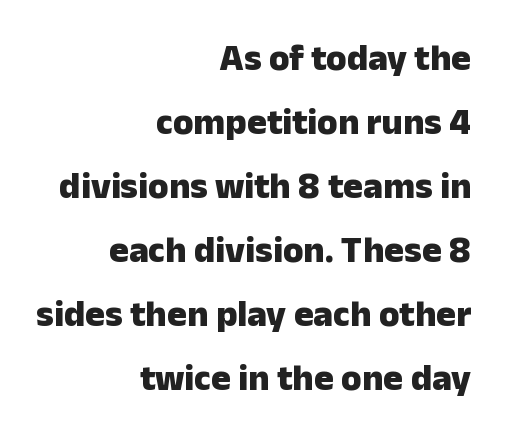
The image shows 37 px heavy sans-serif type, upright; set right-aligned, line spacing 1.73x, normal letter spacing, not underlined; low stroke contrast and a medium x-height.
